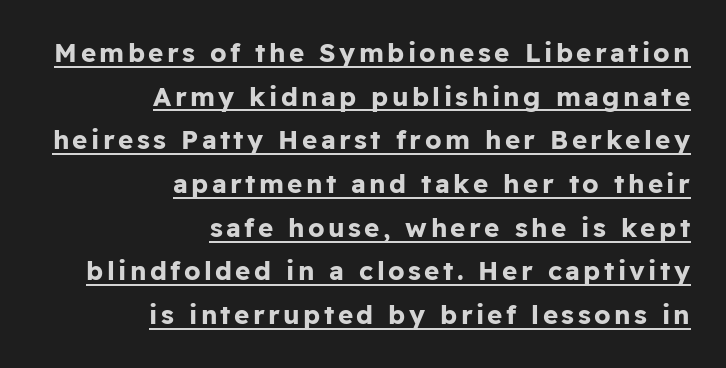
The image shows 26 px bold type, upright; set right-aligned, normal line spacing (1.68x), underlined.
